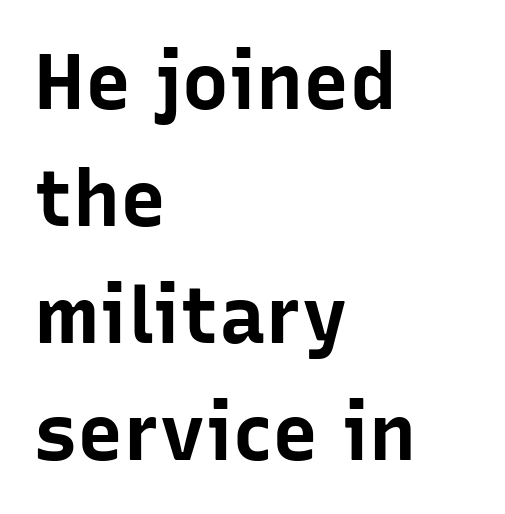
{"serif": "no", "italic": "no", "bold": "yes", "weight": "bold", "width": "normal", "stroke_contrast": "low", "x_height": "medium", "monospaced": "no", "underline": "no", "align": "left", "line_spacing": "normal", "line_spacing_ratio": 1.5, "letter_spacing": "normal", "letter_spacing_em": 0.0, "glyph_px": 78}
